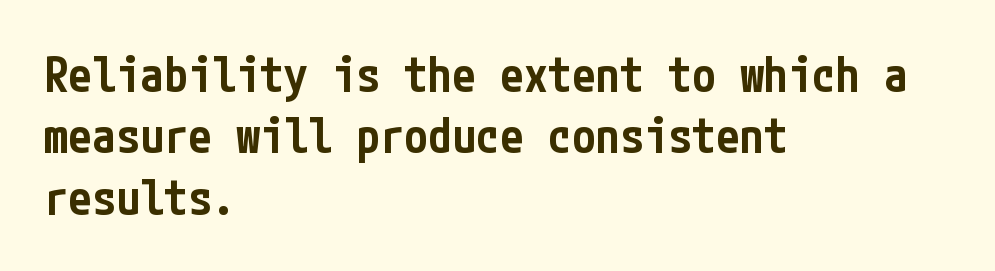
Q: Is the text bold? A: Semi-bold.
Q: Is the text italic (slanted)? A: No, it is upright.
Q: Is the typeface a serif or a sans-serif typeface? A: Sans-serif.
Q: Is the text underlined? A: No.
Q: How is the paragraph aligned? A: Left-aligned.
Q: Is the spacing between letters normal or unusually wide? A: Normal.
Q: Is the spacing between lines tight, normal or loose? A: Normal.
Q: Width (condensed, normal, or wide)? A: Condensed.
Q: Stroke contrast? A: Low.
Q: x-height? A: Medium.
